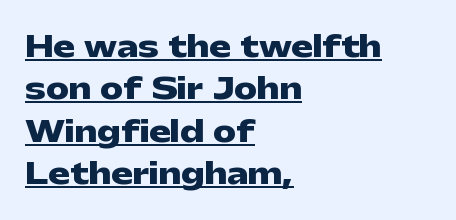
Look at the tracking — it's just the regular setting, nothing added. No feet cap the strokes, marking this as sans-serif type. Quick note: not italic, upright. Compared with an ordinary text face, these strokes are far heavier — a full bold. Spacing verdict: proportional, widths tailored to each character.
